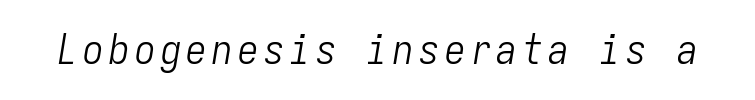
Q: Is the text bold? A: No.
Q: Is the text italic (slanted)? A: Yes, it leans right by about 9 degrees.
Q: Is the text underlined? A: No.
Q: Width (condensed, normal, or wide)? A: Condensed.
Q: Stroke contrast? A: Low.
Q: x-height? A: Medium.
Q: Monospaced? A: Yes.
